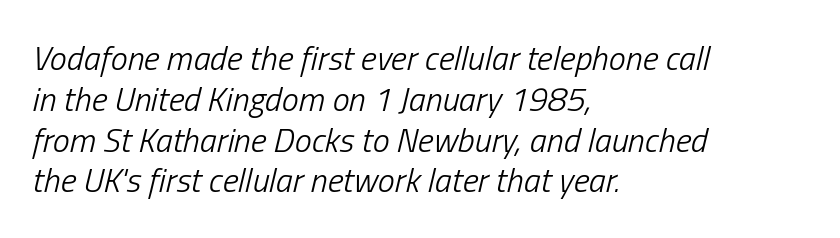
The image shows 34 px light, condensed type, italic (leaning right); set left-aligned, line spacing 1.2x, normal letter spacing, not underlined; low stroke contrast and a medium x-height.
